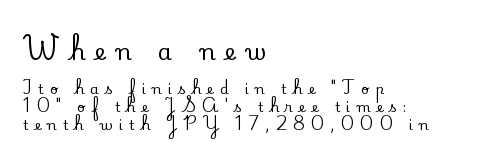
These lines sit exactly where default settings would place them. Which of the two is more prominent by size? The first, at the top. Ordinary non-slanted type is in use. The space beneath each line is pristine and unruled. Inter-character spacing is expanded well beyond the font's built-in metrics.
